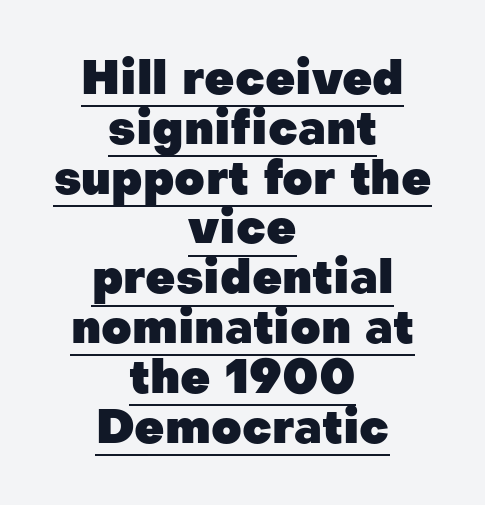
The text block is weighted toward neither margin, spreading evenly from the middle. Each letter keeps its own natural width here, so spacing adapts to shape. The lettering holds an erect, upright posture throughout. Chunky letters — that's bold for sure. The passage shown is underscored from start to finish.
